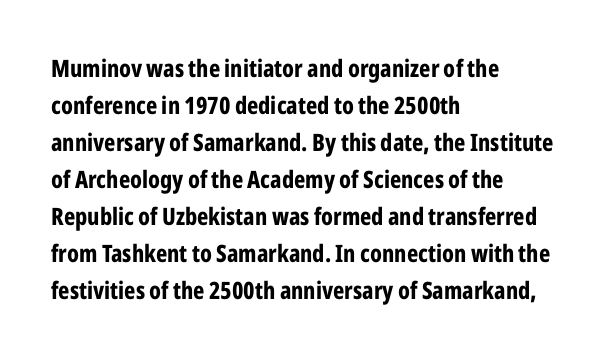
{"italic": "no", "bold": "yes", "underline": "no", "align": "left", "line_spacing": "normal", "line_spacing_ratio": 1.54, "letter_spacing": "normal", "letter_spacing_em": 0.0, "glyph_px": 24}
